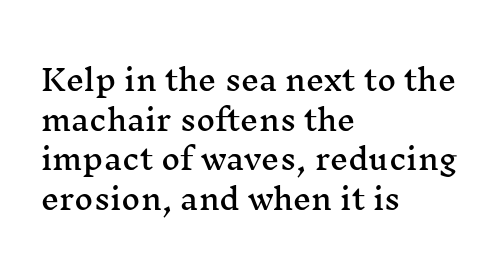
Q: Is the text italic (slanted)? A: No, it is upright.
Q: Is the typeface a serif or a sans-serif typeface? A: Serif.
Q: Is the text underlined? A: No.
Q: How is the paragraph aligned? A: Left-aligned.
Q: Is the spacing between letters normal or unusually wide? A: Normal.
Q: Is the spacing between lines tight, normal or loose? A: Normal.
Q: Width (condensed, normal, or wide)? A: Wide.
Q: Stroke contrast? A: Medium.
Q: x-height? A: Medium.
Q: Monospaced? A: No.
